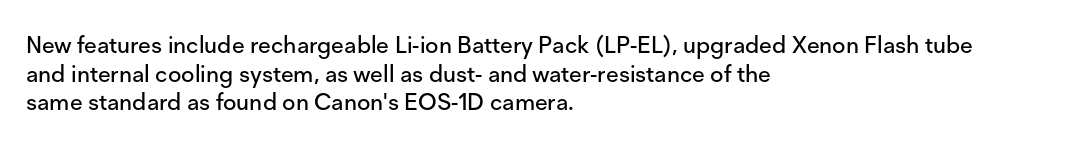
{"italic": "no", "underline": "no", "align": "left", "line_spacing": "normal", "line_spacing_ratio": 1.25, "letter_spacing": "normal", "letter_spacing_em": 0.0, "glyph_px": 23}
